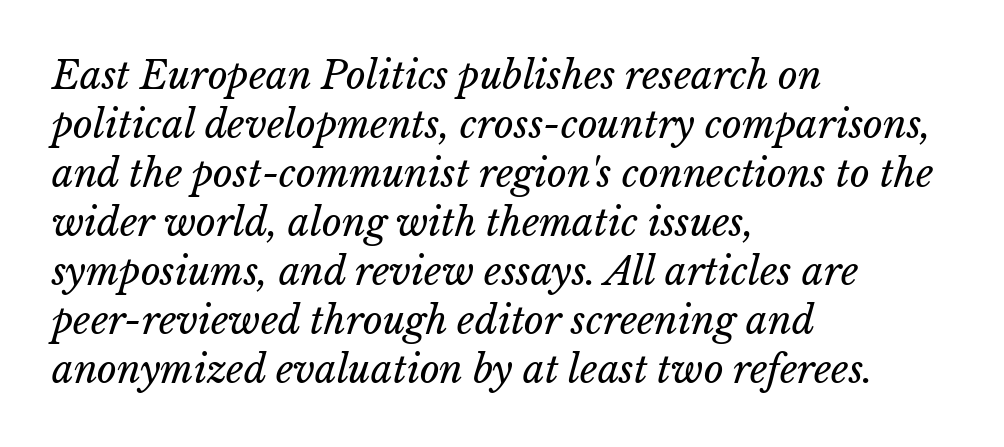
The image shows 38 px regular-weight type, italic (leaning right); set left-aligned, normal line spacing (1.29x), normal letter spacing, not underlined; low stroke contrast and a medium x-height.
